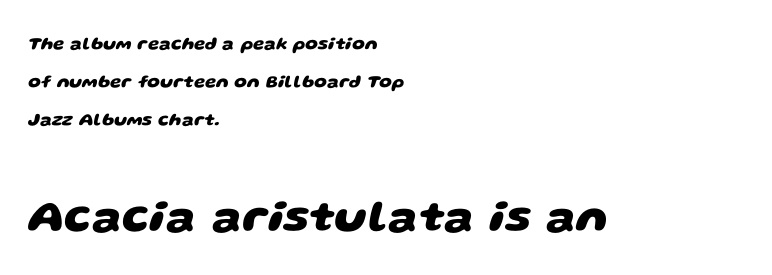
The image shows 45 px heavy, wide sans-serif type; set left-aligned, loose line spacing (2.12x), normal letter spacing, not underlined; the second (bottom) block is 2.5x larger; low stroke contrast and a large x-height.
